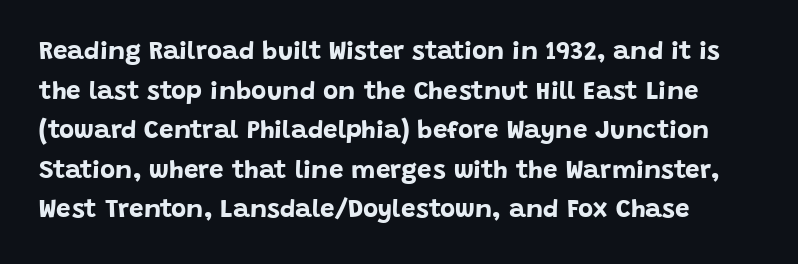
The image shows 26 px bold type, upright; set normal line spacing (1.52x), normal letter spacing, not underlined.
